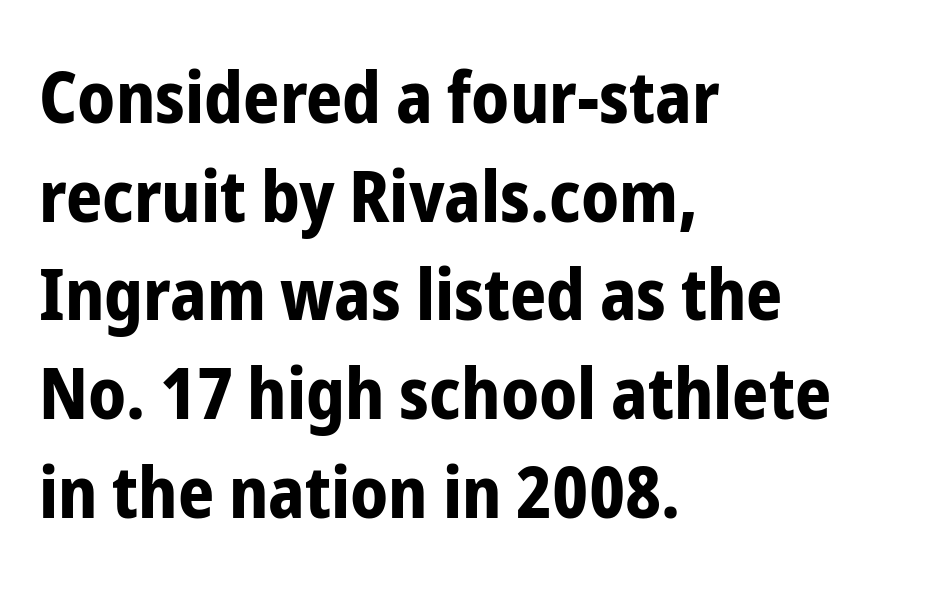
Q: Is the text bold? A: Yes.
Q: Is the text italic (slanted)? A: No, it is upright.
Q: Is the typeface a serif or a sans-serif typeface? A: Sans-serif.
Q: Is the text underlined? A: No.
Q: How is the paragraph aligned? A: Left-aligned.
Q: Is the spacing between letters normal or unusually wide? A: Normal.
Q: Is the spacing between lines tight, normal or loose? A: Normal.
Q: Width (condensed, normal, or wide)? A: Condensed.
Q: Stroke contrast? A: Low.
Q: x-height? A: Medium.
Q: Monospaced? A: No.
